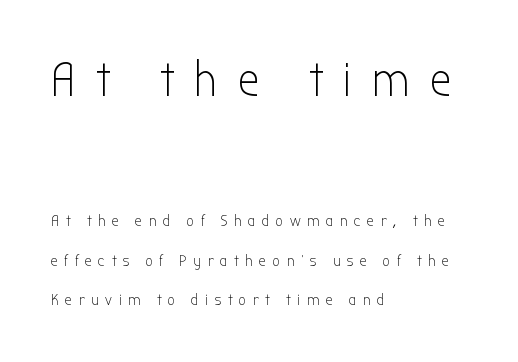
A typesetter would call this proportional, since set widths differ per character. Note: no serifs on the glyphs. Large over small — that's the arrangement of the two blocks here. Words float on clear page, feet unadorned. The face used here is rendered with a markedly widened letterfit. The strokes are not fattened; the text isn't bold.
